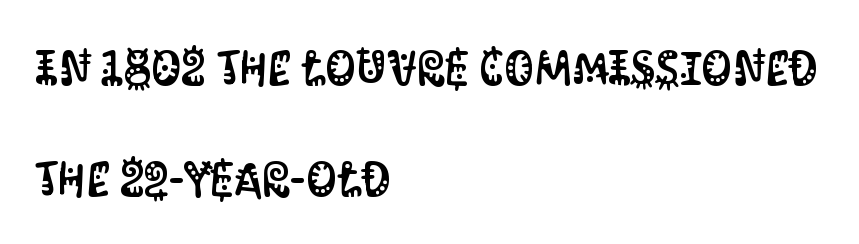
Q: Is the text italic (slanted)? A: No, it is upright.
Q: Is the typeface a serif or a sans-serif typeface? A: Sans-serif.
Q: Is the text underlined? A: No.
Q: How is the paragraph aligned? A: Left-aligned.
Q: Is the spacing between letters normal or unusually wide? A: Normal.
Q: Is the spacing between lines tight, normal or loose? A: Loose.
Q: Width (condensed, normal, or wide)? A: Condensed.
Q: Stroke contrast? A: Medium.
Q: x-height? A: Large.
Q: Monospaced? A: No.
